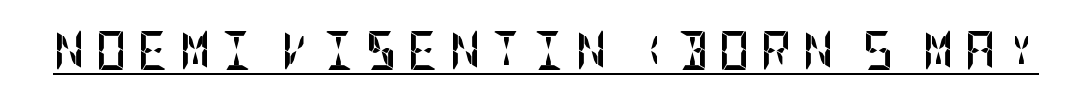
Q: Is the text bold? A: Yes.
Q: Is the text italic (slanted)? A: No, it is upright.
Q: Is the typeface a serif or a sans-serif typeface? A: Sans-serif.
Q: Is the text underlined? A: Yes.
Q: Is the spacing between letters normal or unusually wide? A: Unusually wide.
Q: Width (condensed, normal, or wide)? A: Condensed.
Q: Stroke contrast? A: Low.
Q: x-height? A: Large.
